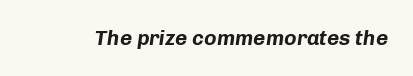
The passage shown is emphatically bold. Quick note: underline off. Here the glyphs are tracked normally, forming tight word shapes. Italic: yes, the glyphs are oblique.
